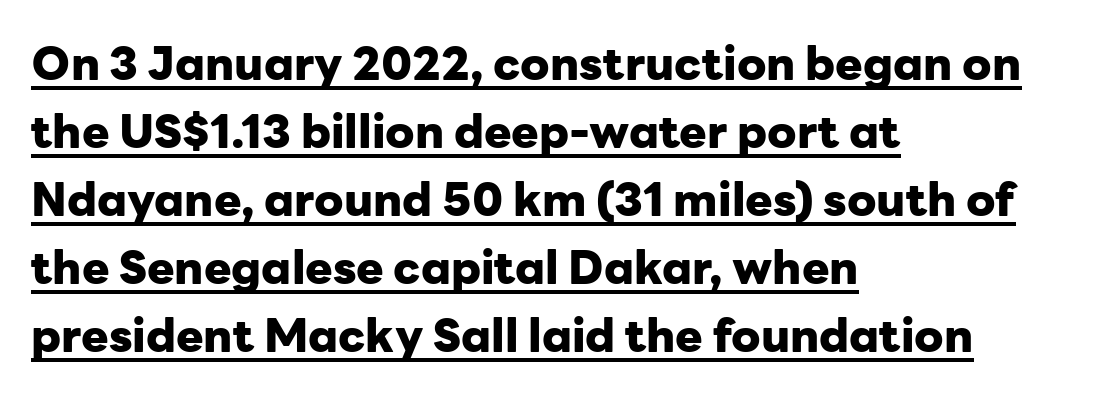
{"serif": "no", "italic": "no", "bold": "yes", "weight": "heavy", "width": "normal", "stroke_contrast": "low", "x_height": "medium", "monospaced": "no", "underline": "yes", "align": "left", "line_spacing": "normal", "line_spacing_ratio": 1.48, "letter_spacing": "normal", "letter_spacing_em": 0.0, "glyph_px": 46}
